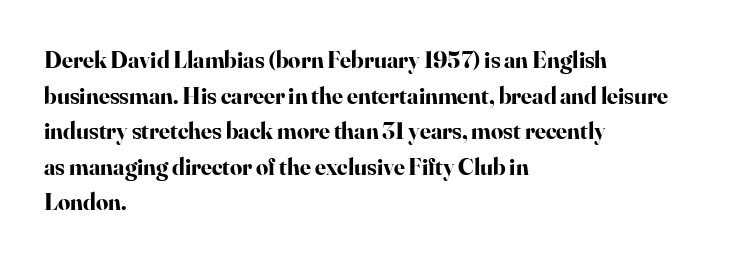
The image shows 24 px bold type, upright; set left-aligned, normal line spacing (1.48x), normal letter spacing, not underlined.
